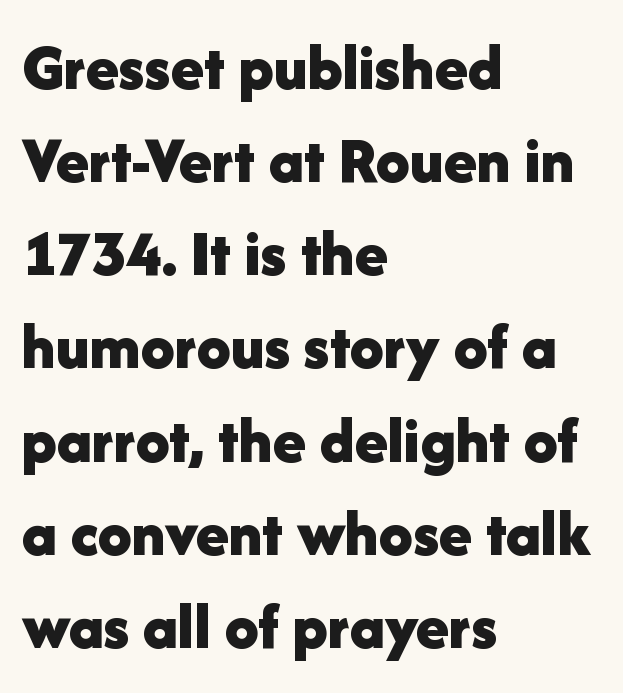
The image shows 67 px bold sans-serif type, upright; set left-aligned, normal line spacing (1.39x), normal letter spacing, not underlined; low stroke contrast and a medium x-height.
